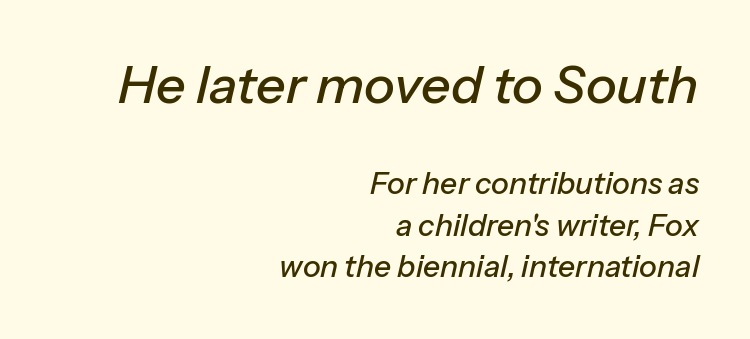
Q: Is the text italic (slanted)? A: Yes, it leans right by about 13 degrees.
Q: Is the text underlined? A: No.
Q: How is the paragraph aligned? A: Right-aligned.
Q: Is the spacing between letters normal or unusually wide? A: Normal.
Q: Is the spacing between lines tight, normal or loose? A: Normal.
Q: Which block of text is set in a larger size, the first (top) or the second (bottom)? A: The first (top) one.
Q: Width (condensed, normal, or wide)? A: Normal.
Q: Stroke contrast? A: Low.
Q: x-height? A: Medium.
Q: Monospaced? A: No.
